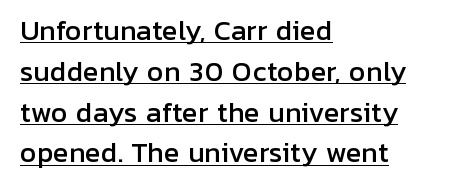
{"italic": "no", "underline": "yes", "align": "left", "line_spacing": "normal", "line_spacing_ratio": 1.57, "letter_spacing": "normal", "letter_spacing_em": 0.0, "glyph_px": 26}
